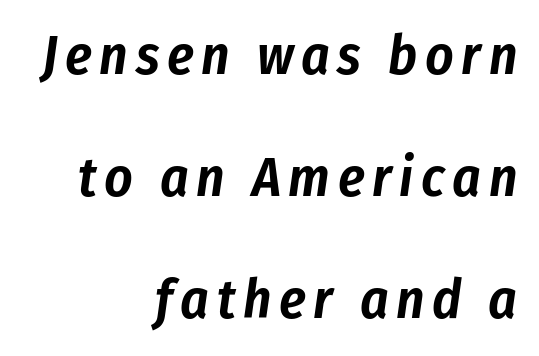
You could fit nearly another row in the gap between these rows. The lettering tilts uniformly, giving the passage an italic look. The baseline area is clear. The setting favours the right margin, as signatures and pull-quotes sometimes do.
